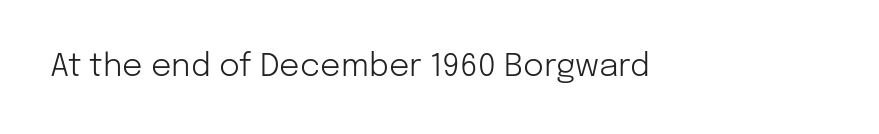
{"serif": "no", "italic": "no", "bold": "no", "weight": "light", "width": "normal", "stroke_contrast": "low", "x_height": "medium", "monospaced": "no", "underline": "no", "letter_spacing": "normal", "letter_spacing_em": 0.0, "glyph_px": 32}
